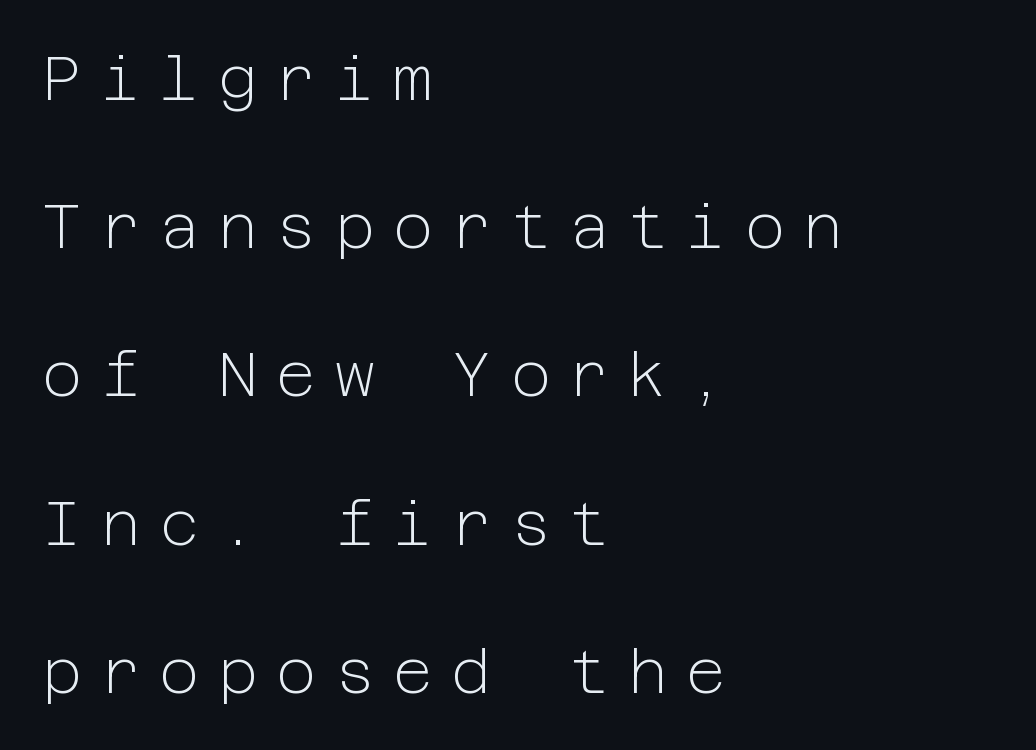
Q: Is the text bold? A: No.
Q: Is the text italic (slanted)? A: No, it is upright.
Q: Is the typeface a serif or a sans-serif typeface? A: Sans-serif.
Q: Is the text underlined? A: No.
Q: How is the paragraph aligned? A: Left-aligned.
Q: Is the spacing between letters normal or unusually wide? A: Unusually wide.
Q: Is the spacing between lines tight, normal or loose? A: Loose.
Q: Width (condensed, normal, or wide)? A: Normal.
Q: Stroke contrast? A: Low.
Q: x-height? A: Medium.
